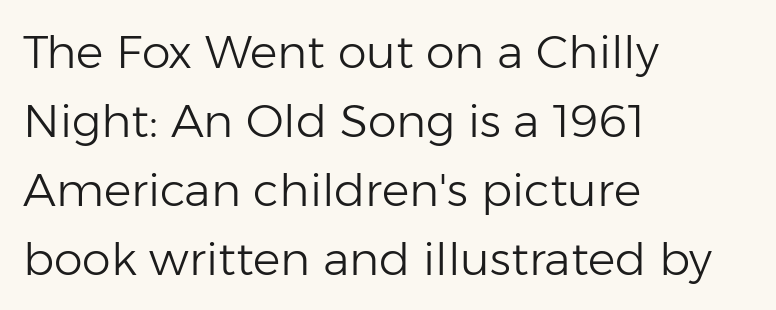
Q: Is the text bold? A: No.
Q: Is the text italic (slanted)? A: No, it is upright.
Q: Is the typeface a serif or a sans-serif typeface? A: Sans-serif.
Q: Is the text underlined? A: No.
Q: How is the paragraph aligned? A: Left-aligned.
Q: Is the spacing between letters normal or unusually wide? A: Normal.
Q: Is the spacing between lines tight, normal or loose? A: Normal.
Q: Width (condensed, normal, or wide)? A: Normal.
Q: Stroke contrast? A: Low.
Q: x-height? A: Medium.
Q: Monospaced? A: No.
